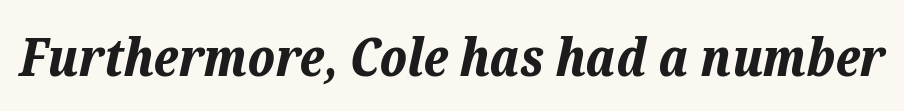
Q: Is the text bold? A: Yes.
Q: Is the text italic (slanted)? A: Yes, it leans right by about 12 degrees.
Q: Is the text underlined? A: No.
Q: Is the spacing between letters normal or unusually wide? A: Normal.
Q: Width (condensed, normal, or wide)? A: Normal.
Q: Stroke contrast? A: Low.
Q: x-height? A: Medium.
Q: Monospaced? A: No.
